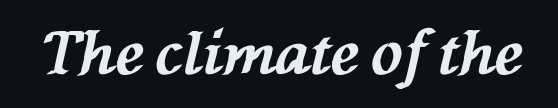
Q: Is the text bold? A: Yes.
Q: Is the text italic (slanted)? A: Yes, it leans left by about 76 degrees.
Q: Is the text underlined? A: No.
Q: Is the spacing between letters normal or unusually wide? A: Normal.
Q: Width (condensed, normal, or wide)? A: Normal.
Q: Stroke contrast? A: Medium.
Q: x-height? A: Medium.
Q: Monospaced? A: No.
